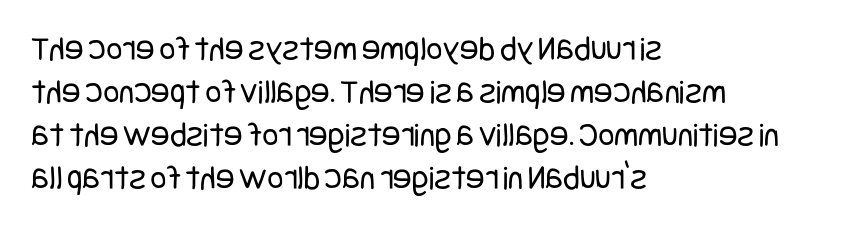
Q: Is the text bold? A: No.
Q: Is the text italic (slanted)? A: No, it is upright.
Q: Is the typeface a serif or a sans-serif typeface? A: Sans-serif.
Q: Is the text underlined? A: No.
Q: How is the paragraph aligned? A: Left-aligned.
Q: Is the spacing between letters normal or unusually wide? A: Normal.
Q: Width (condensed, normal, or wide)? A: Condensed.
Q: Stroke contrast? A: Low.
Q: x-height? A: Large.
